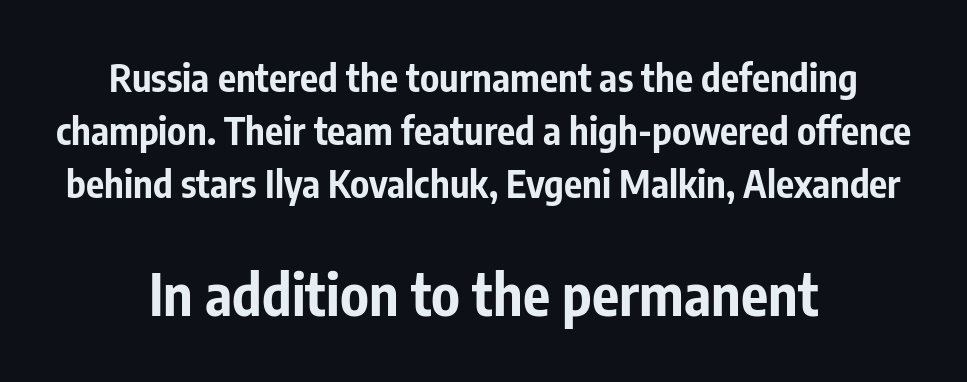
The image shows 57 px bold, condensed sans-serif type, upright; set centered, normal line spacing (1.4x), normal letter spacing, not underlined; the second (bottom) block is 1.5x larger; low stroke contrast and a medium x-height.
